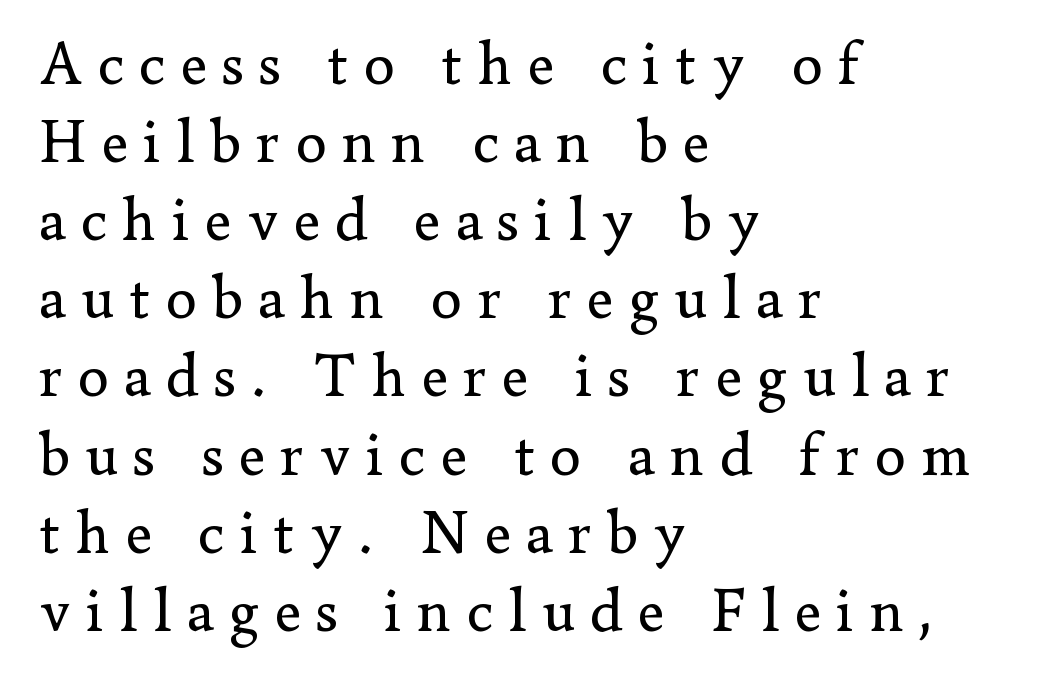
Q: Is the text bold? A: No.
Q: Is the text italic (slanted)? A: No, it is upright.
Q: Is the typeface a serif or a sans-serif typeface? A: Serif.
Q: Is the text underlined? A: No.
Q: How is the paragraph aligned? A: Left-aligned.
Q: Is the spacing between letters normal or unusually wide? A: Unusually wide.
Q: Is the spacing between lines tight, normal or loose? A: Normal.
Q: Width (condensed, normal, or wide)? A: Normal.
Q: Stroke contrast? A: Low.
Q: x-height? A: Small.
Q: Monospaced? A: No.
